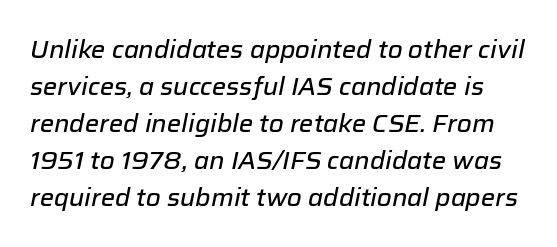
The rendering keeps characters at their native spacing. Bare-footed words on every line. Reading down the column, the eye jumps a familiar distance to each next line. Yep, that's italic — everything's leaning.
